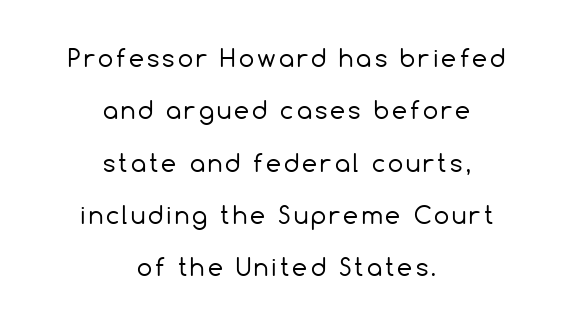
{"italic": "no", "bold": "no", "underline": "no", "align": "center", "line_spacing": "loose", "line_spacing_ratio": 2.18, "glyph_px": 24}
